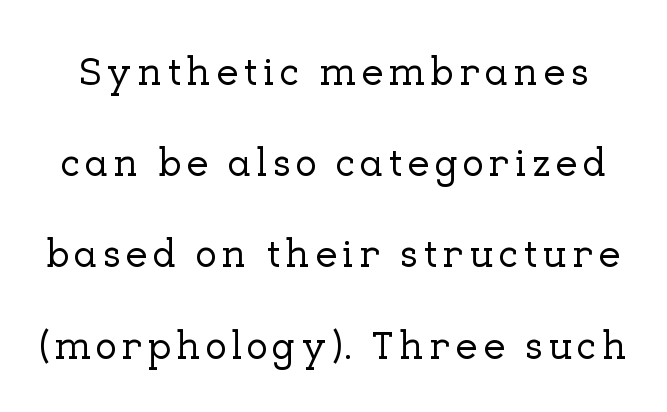
The image shows 40 px serif type, upright; set loose line spacing (2.28x), not underlined; low stroke contrast and a medium x-height.
